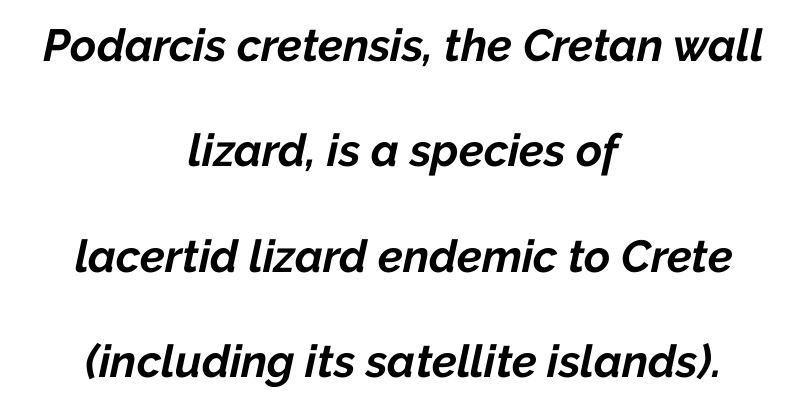
Q: Is the text bold? A: Yes.
Q: Is the text italic (slanted)? A: Yes, it leans right by about 12 degrees.
Q: Is the text underlined? A: No.
Q: How is the paragraph aligned? A: Centered.
Q: Is the spacing between letters normal or unusually wide? A: Normal.
Q: Is the spacing between lines tight, normal or loose? A: Loose.
Q: Width (condensed, normal, or wide)? A: Normal.
Q: Stroke contrast? A: Low.
Q: x-height? A: Medium.
Q: Monospaced? A: No.
